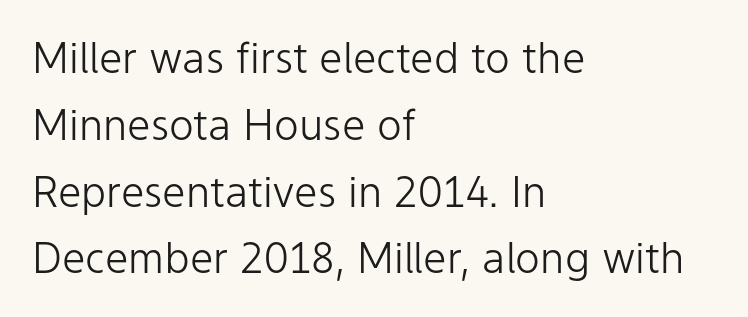
Q: Is the text bold? A: No.
Q: Is the text italic (slanted)? A: No, it is upright.
Q: Is the typeface a serif or a sans-serif typeface? A: Sans-serif.
Q: Is the text underlined? A: No.
Q: How is the paragraph aligned? A: Left-aligned.
Q: Is the spacing between letters normal or unusually wide? A: Normal.
Q: Is the spacing between lines tight, normal or loose? A: Normal.
Q: Width (condensed, normal, or wide)? A: Normal.
Q: Stroke contrast? A: Low.
Q: x-height? A: Medium.
Q: Monospaced? A: No.
